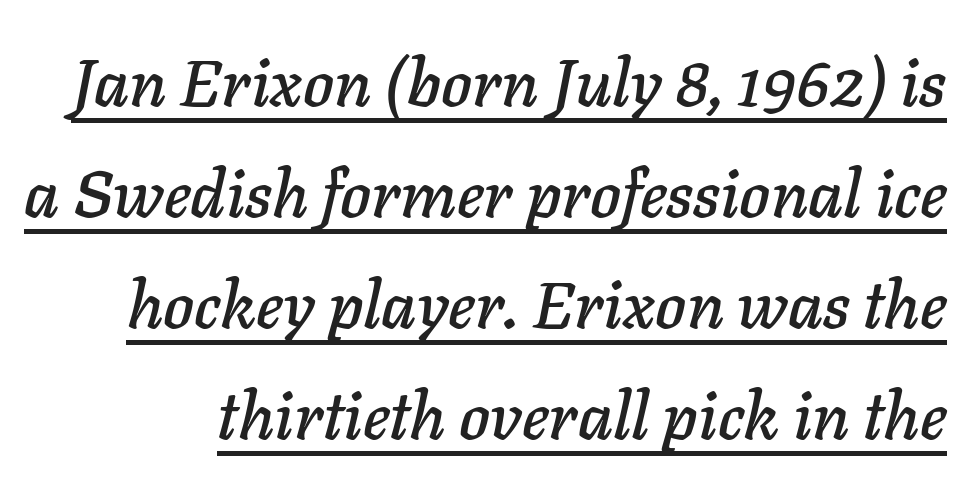
Q: Is the text italic (slanted)? A: Yes, it leans right by about 11 degrees.
Q: Is the text underlined? A: Yes.
Q: Is the spacing between letters normal or unusually wide? A: Normal.
Q: Is the spacing between lines tight, normal or loose? A: Normal.
Q: Width (condensed, normal, or wide)? A: Normal.
Q: Stroke contrast? A: Low.
Q: x-height? A: Medium.
Q: Monospaced? A: No.
